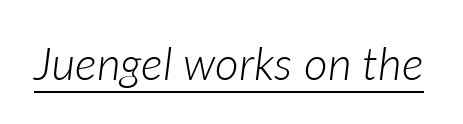
Look at the tracking — it's just the regular setting, nothing added. Is this a fixed-width face? No — the glyphs have proportional, varying widths. Posture: slanted. The letterforms sit at book weight or below. Has an underline been added? It has.
